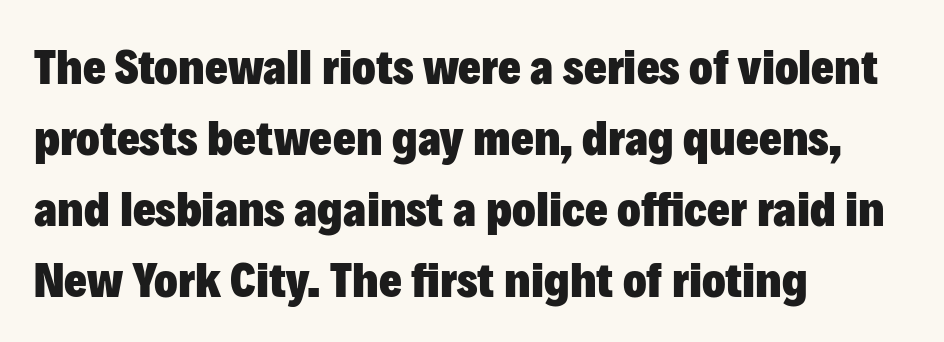
The passage shown is typeset with a sans-serif family. A typesetter would call this proportional, since set widths differ per character. Evenly set lines give the paragraph a standard silhouette. Anything drawn beneath the words? Only blank space.
